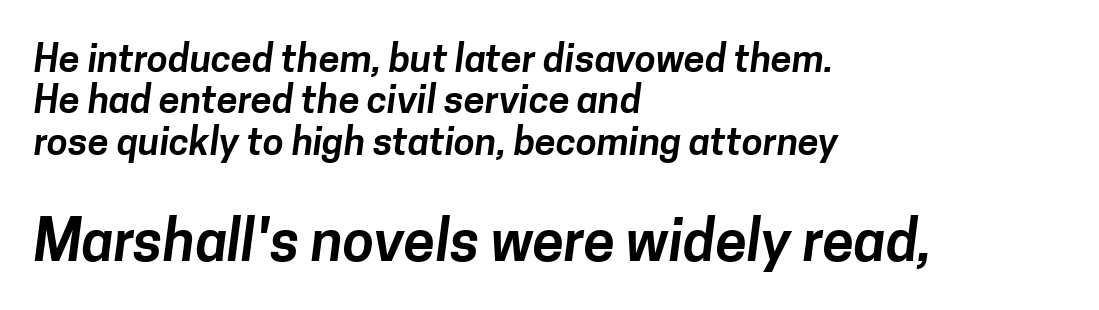
Q: Is the typeface a serif or a sans-serif typeface? A: Sans-serif.
Q: Is the text underlined? A: No.
Q: How is the paragraph aligned? A: Left-aligned.
Q: Is the spacing between letters normal or unusually wide? A: Normal.
Q: Is the spacing between lines tight, normal or loose? A: Tight.
Q: Which block of text is set in a larger size, the first (top) or the second (bottom)? A: The second (bottom) one.
Q: Width (condensed, normal, or wide)? A: Normal.
Q: Stroke contrast? A: Low.
Q: x-height? A: Medium.
Q: Monospaced? A: No.
